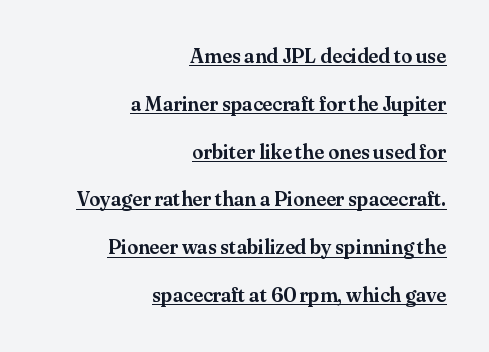
The image shows 20 px text type, upright; set right-aligned, loose line spacing (2.39x), normal letter spacing, underlined.
